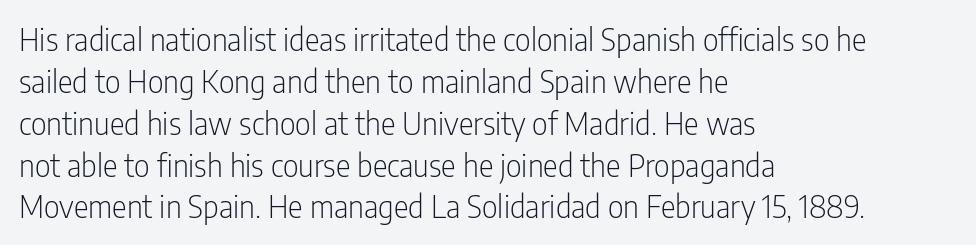
The zone under the glyphs is completely vacant. No letter is thick-stroked: the sample isn't bold. Vertical strokes here are truly vertical. You could not count columns in this text — the font is proportionally spaced. The compositor pushed each line to the left boundary.
